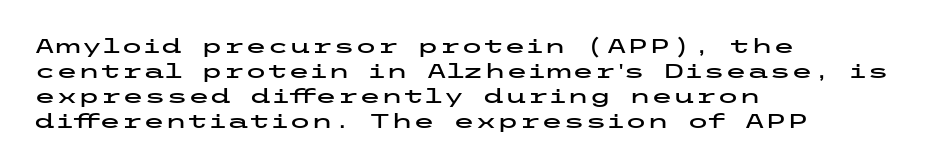
{"italic": "no", "underline": "no", "align": "left", "line_spacing": "normal", "line_spacing_ratio": 1.25, "letter_spacing": "normal", "letter_spacing_em": 0.0, "glyph_px": 20}
